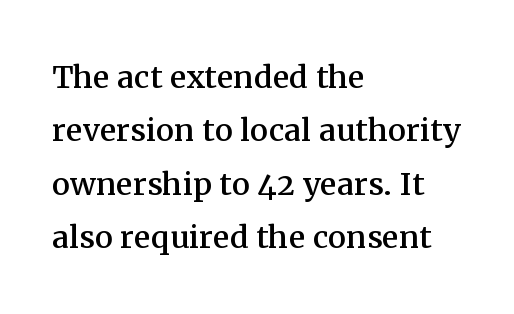
Q: Is the text italic (slanted)? A: No, it is upright.
Q: Is the typeface a serif or a sans-serif typeface? A: Serif.
Q: Is the text underlined? A: No.
Q: How is the paragraph aligned? A: Left-aligned.
Q: Is the spacing between letters normal or unusually wide? A: Normal.
Q: Is the spacing between lines tight, normal or loose? A: Normal.
Q: Width (condensed, normal, or wide)? A: Normal.
Q: Stroke contrast? A: Medium.
Q: x-height? A: Medium.
Q: Monospaced? A: No.
